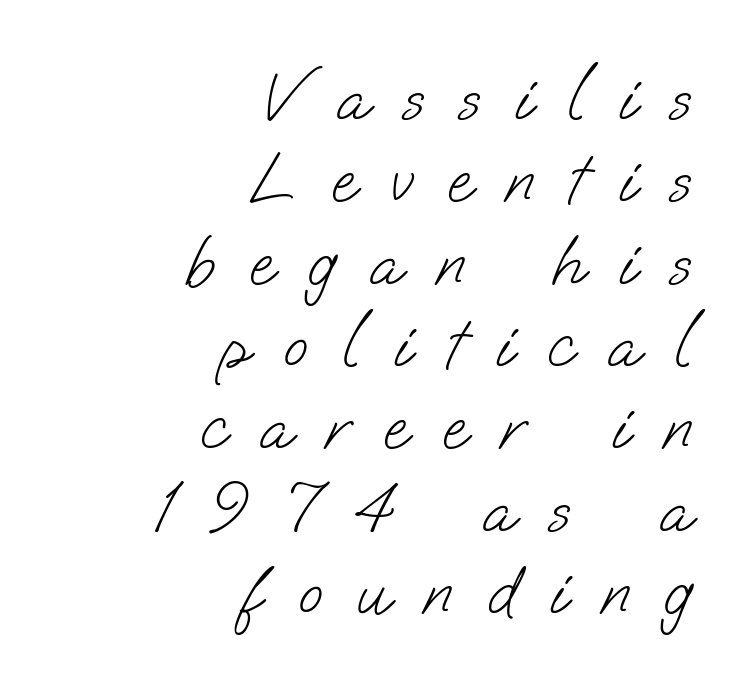
Q: Is the text bold? A: No.
Q: Is the typeface a serif or a sans-serif typeface? A: Sans-serif.
Q: Is the text underlined? A: No.
Q: How is the paragraph aligned? A: Right-aligned.
Q: Is the spacing between letters normal or unusually wide? A: Unusually wide.
Q: Width (condensed, normal, or wide)? A: Normal.
Q: Stroke contrast? A: Low.
Q: x-height? A: Small.
Q: Monospaced? A: No.
